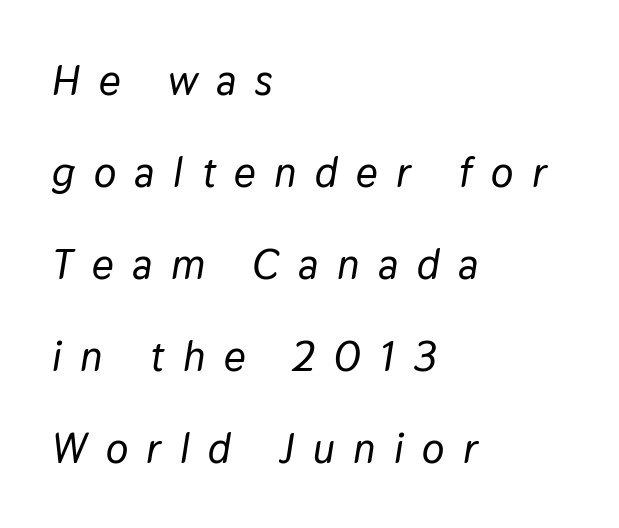
The image shows 42 px text type, italic (leaning right); set left-aligned, loose line spacing (2.19x), unusually wide letter spacing (+0.44 em), not underlined; low stroke contrast and a medium x-height.
